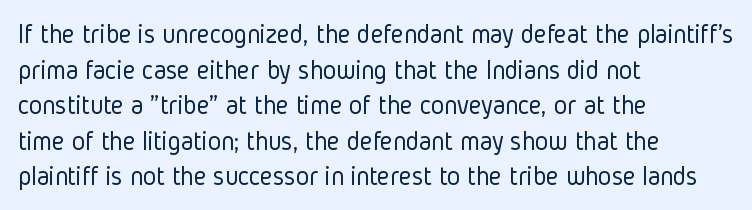
{"serif": "no", "italic": "no", "bold": "no", "weight": "light", "width": "condensed", "stroke_contrast": "low", "x_height": "medium", "monospaced": "no", "underline": "no", "align": "left", "line_spacing": "normal", "line_spacing_ratio": 1.27, "letter_spacing": "normal", "letter_spacing_em": 0.0, "glyph_px": 28}
